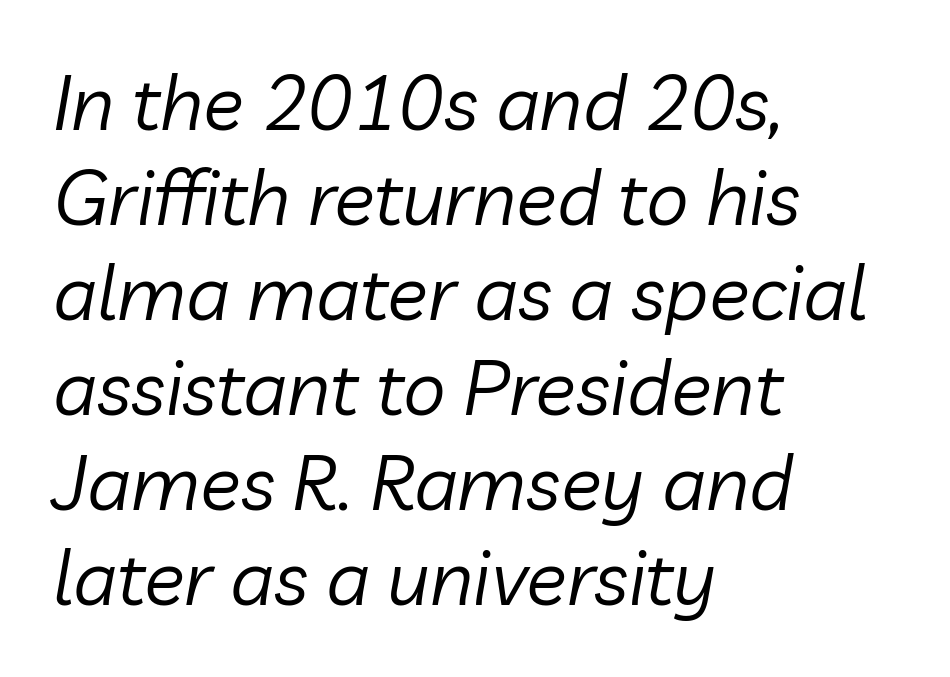
These lines are rendered in a variable-pitch font. The typeface has the unassuming heft of standard copy or less. The line-height multiplier appears to be the usual default. How are the letters spaced? Ordinarily, with no added tracking.
